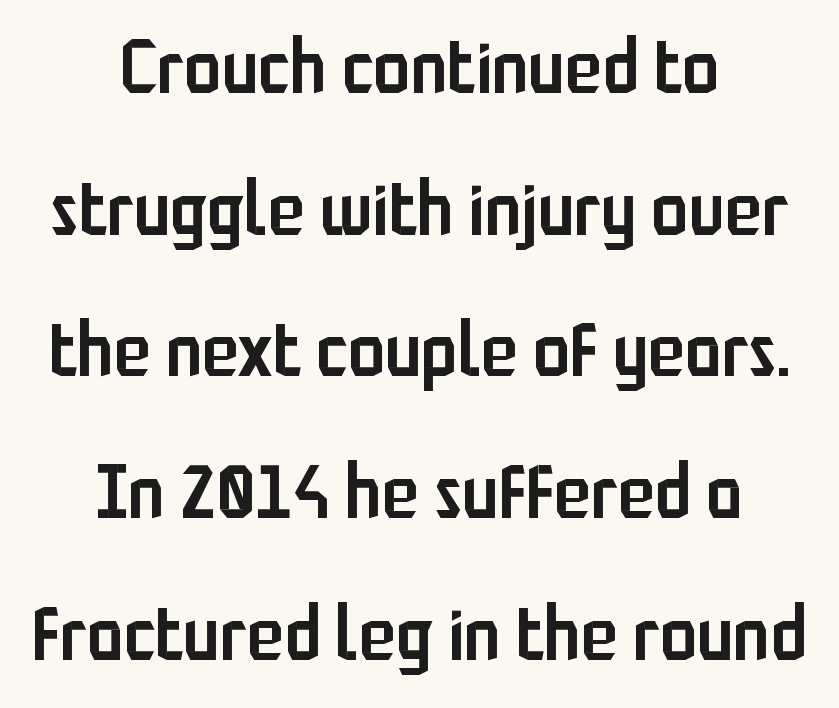
The image shows 75 px semibold, condensed sans-serif type, upright; set centered, line spacing 1.89x, normal letter spacing, not underlined; low stroke contrast and a medium x-height.
